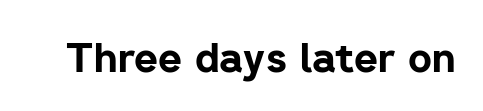
{"serif": "no", "italic": "no", "bold": "yes", "weight": "bold", "width": "normal", "stroke_contrast": "low", "x_height": "medium", "monospaced": "no", "underline": "no", "letter_spacing": "normal", "letter_spacing_em": 0.0, "glyph_px": 41}
